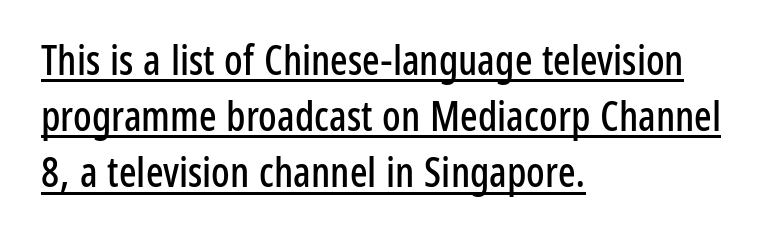
The image shows 41 px condensed sans-serif type, upright; set left-aligned, normal line spacing (1.37x), normal letter spacing, underlined; low stroke contrast and a medium x-height.
